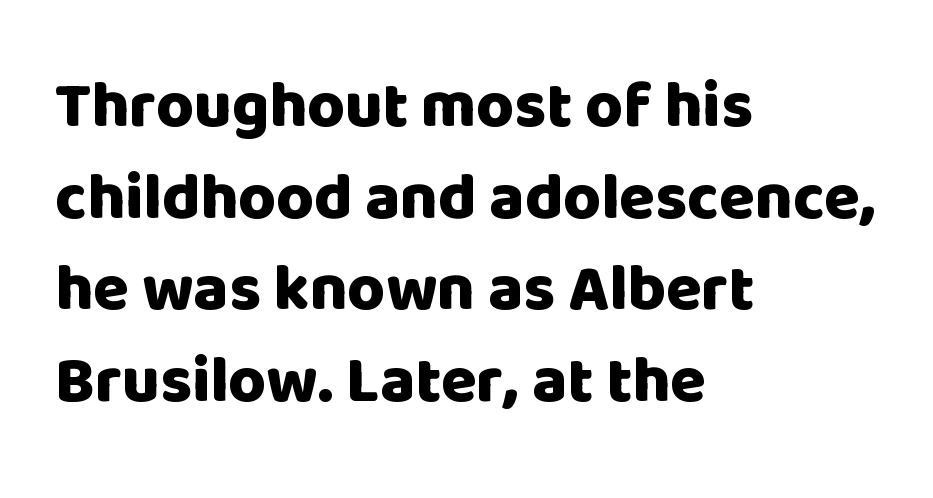
This rendering uses left alignment, leaving the right contour irregular. Weight check: bold — yes, fully. Regarding serifs, this sample does without them. No word sits above an underline. Varying glyph widths throughout — classic text-font behaviour.
